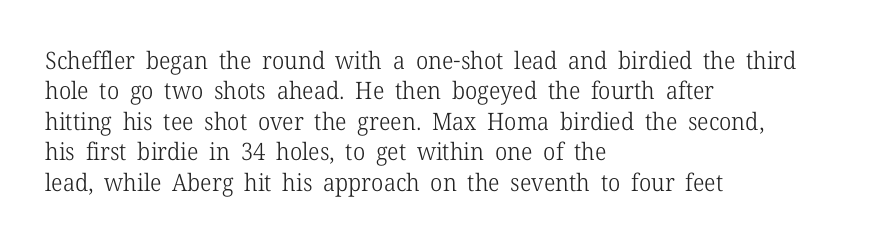
{"italic": "no", "bold": "no", "underline": "no", "align": "left", "line_spacing": "normal", "line_spacing_ratio": 1.27, "letter_spacing": "normal", "letter_spacing_em": 0.0, "glyph_px": 24}
